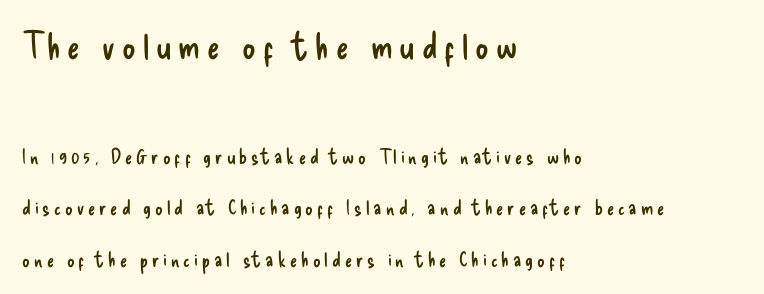
The image shows 37 px regular-weight, condensed sans-serif type, upright; set left-aligned, loose line spacing (2.46x), not underlined; the first (top) block is 1.76x larger; low stroke contrast and a small x-height.
